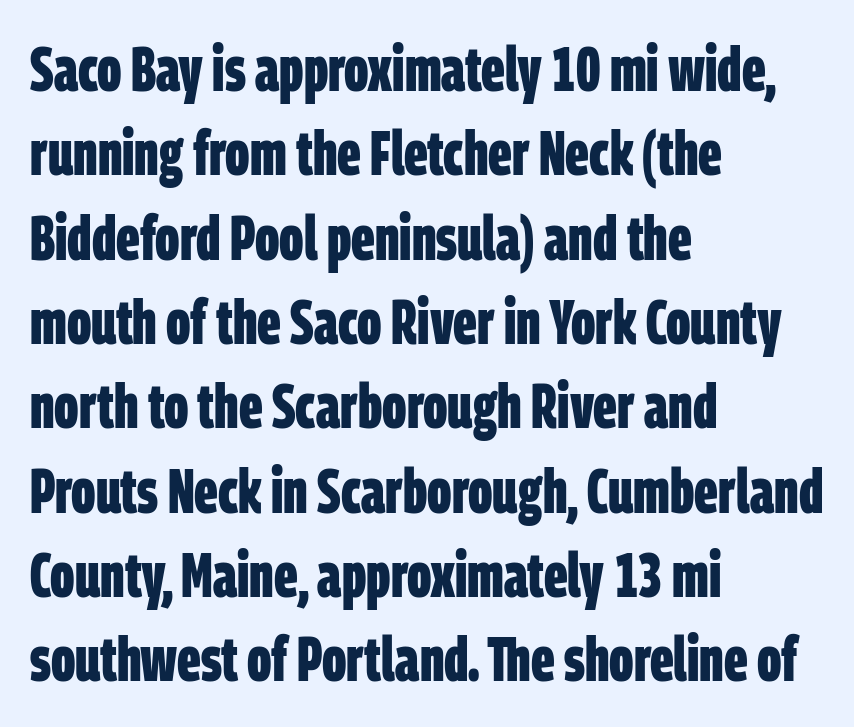
{"serif": "no", "bold": "yes", "weight": "bold", "width": "condensed", "stroke_contrast": "low", "x_height": "large", "monospaced": "no", "underline": "no", "align": "left", "line_spacing": "normal", "line_spacing_ratio": 1.36, "letter_spacing": "normal", "letter_spacing_em": 0.0, "glyph_px": 62}
